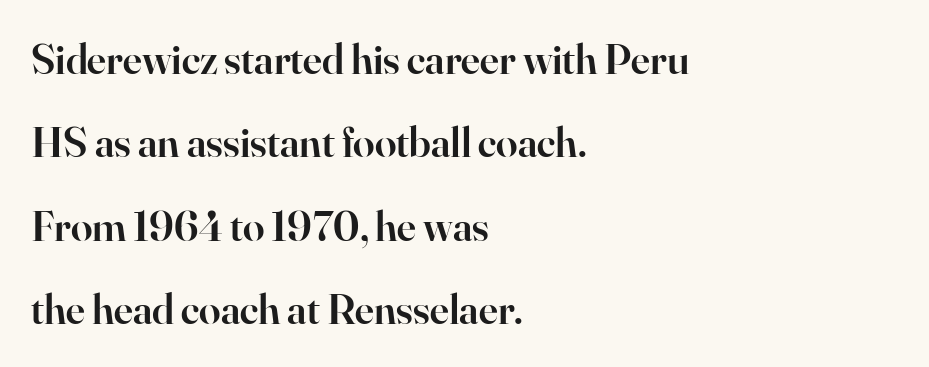
{"serif": "yes", "italic": "no", "bold": "semi", "weight": "semibold", "width": "normal", "stroke_contrast": "high", "x_height": "small", "monospaced": "no", "underline": "no", "align": "left", "line_spacing": "loose", "line_spacing_ratio": 1.94, "letter_spacing": "normal", "letter_spacing_em": 0.0, "glyph_px": 43}
